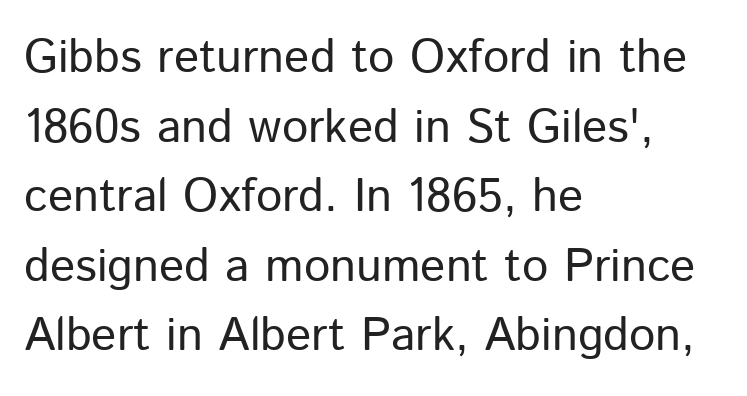
Q: Is the text bold? A: No.
Q: Is the text italic (slanted)? A: No, it is upright.
Q: Is the typeface a serif or a sans-serif typeface? A: Sans-serif.
Q: Is the text underlined? A: No.
Q: How is the paragraph aligned? A: Left-aligned.
Q: Is the spacing between letters normal or unusually wide? A: Normal.
Q: Is the spacing between lines tight, normal or loose? A: Normal.
Q: Width (condensed, normal, or wide)? A: Normal.
Q: Stroke contrast? A: Low.
Q: x-height? A: Medium.
Q: Monospaced? A: No.
